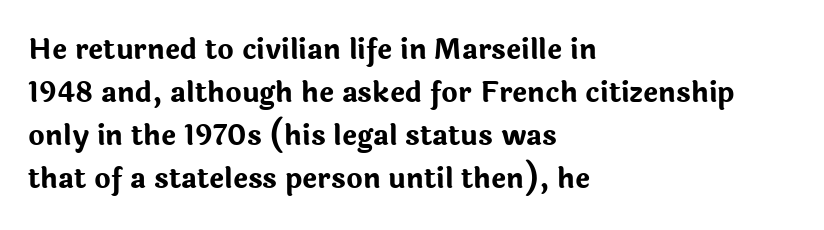
The image shows 28 px bold sans-serif type, upright; set left-aligned, normal line spacing (1.54x), normal letter spacing, not underlined; low stroke contrast and a medium x-height.
